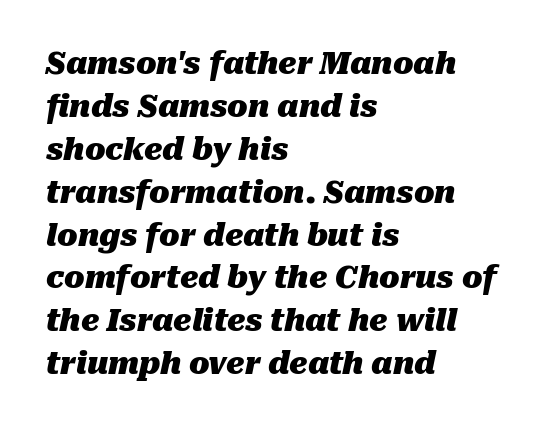
Q: Is the text bold? A: Yes.
Q: Is the text italic (slanted)? A: Yes, it leans right by about 10 degrees.
Q: Is the text underlined? A: No.
Q: How is the paragraph aligned? A: Left-aligned.
Q: Is the spacing between letters normal or unusually wide? A: Normal.
Q: Is the spacing between lines tight, normal or loose? A: Normal.
Q: Width (condensed, normal, or wide)? A: Normal.
Q: Stroke contrast? A: Medium.
Q: x-height? A: Medium.
Q: Monospaced? A: No.
